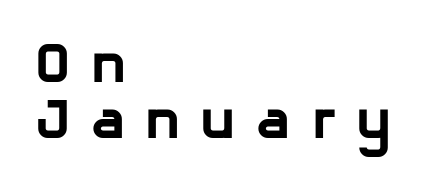
Q: Is the text bold? A: Yes.
Q: Is the typeface a serif or a sans-serif typeface? A: Sans-serif.
Q: Is the text underlined? A: No.
Q: How is the paragraph aligned? A: Left-aligned.
Q: Is the spacing between letters normal or unusually wide? A: Unusually wide.
Q: Is the spacing between lines tight, normal or loose? A: Tight.
Q: Width (condensed, normal, or wide)? A: Normal.
Q: Stroke contrast? A: Low.
Q: x-height? A: Medium.
Q: Monospaced? A: No.
